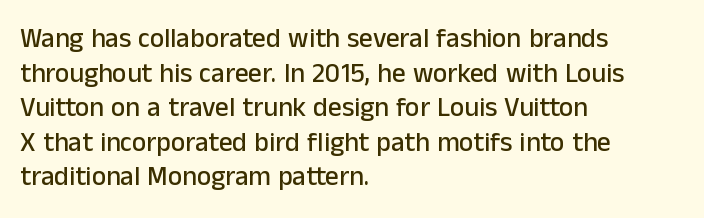
{"italic": "no", "underline": "no", "align": "left", "line_spacing": "normal", "line_spacing_ratio": 1.28, "letter_spacing": "normal", "letter_spacing_em": 0.0, "glyph_px": 27}
